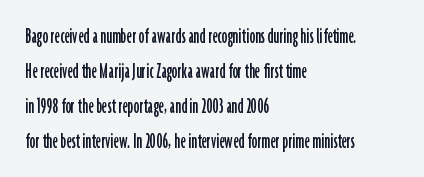
{"italic": "no", "underline": "no", "align": "left", "line_spacing": "normal", "line_spacing_ratio": 1.52, "letter_spacing": "normal", "letter_spacing_em": 0.0, "glyph_px": 23}
